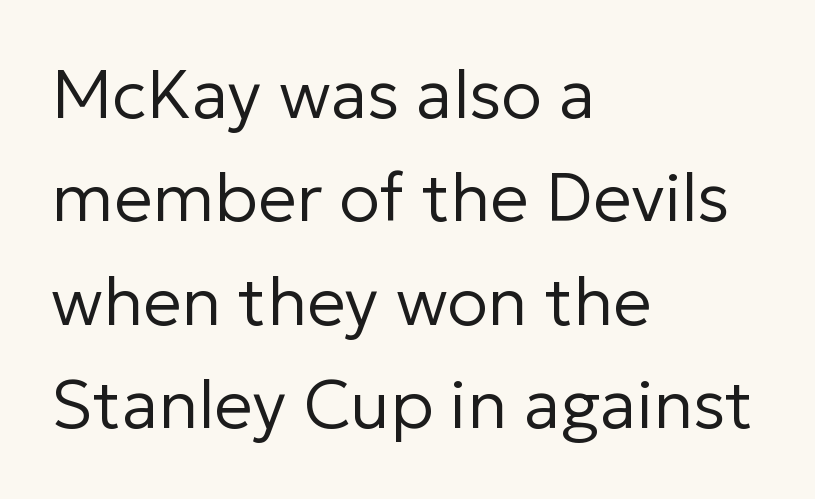
Q: Is the text bold? A: No.
Q: Is the text italic (slanted)? A: No, it is upright.
Q: Is the typeface a serif or a sans-serif typeface? A: Sans-serif.
Q: Is the text underlined? A: No.
Q: How is the paragraph aligned? A: Left-aligned.
Q: Is the spacing between letters normal or unusually wide? A: Normal.
Q: Is the spacing between lines tight, normal or loose? A: Normal.
Q: Width (condensed, normal, or wide)? A: Normal.
Q: Stroke contrast? A: Low.
Q: x-height? A: Medium.
Q: Monospaced? A: No.
